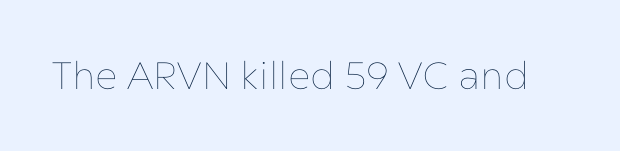
The image shows 38 px thin type, upright; set normal letter spacing, not underlined; low stroke contrast and a medium x-height.
